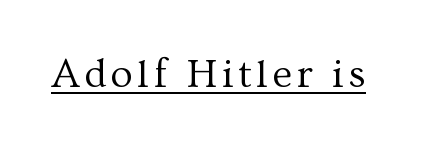
The image shows 41 px regular-weight serif type, upright; set underlined; medium stroke contrast and a medium x-height.
